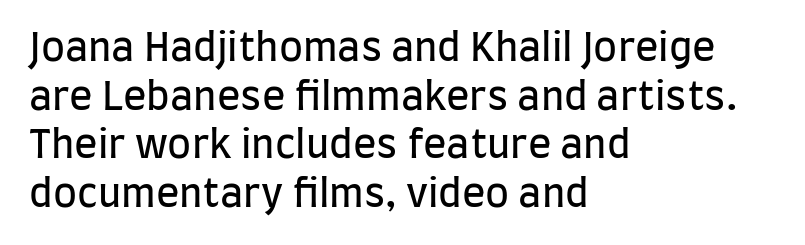
Q: Is the text bold? A: No.
Q: Is the text italic (slanted)? A: No, it is upright.
Q: Is the typeface a serif or a sans-serif typeface? A: Sans-serif.
Q: Is the text underlined? A: No.
Q: How is the paragraph aligned? A: Left-aligned.
Q: Is the spacing between letters normal or unusually wide? A: Normal.
Q: Is the spacing between lines tight, normal or loose? A: Normal.
Q: Width (condensed, normal, or wide)? A: Condensed.
Q: Stroke contrast? A: Low.
Q: x-height? A: Large.
Q: Monospaced? A: No.
